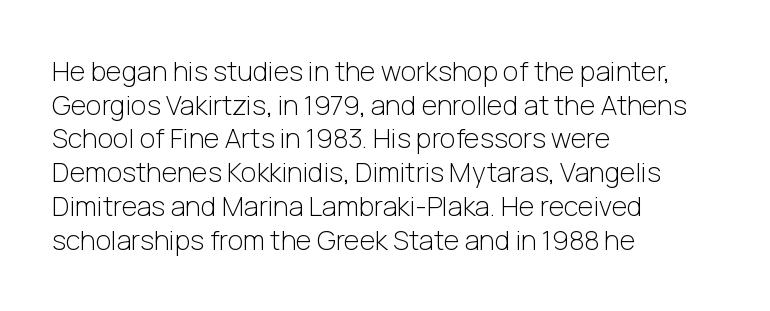
Q: Is the text bold? A: No.
Q: Is the text italic (slanted)? A: No, it is upright.
Q: Is the text underlined? A: No.
Q: How is the paragraph aligned? A: Left-aligned.
Q: Is the spacing between letters normal or unusually wide? A: Normal.
Q: Is the spacing between lines tight, normal or loose? A: Normal.
